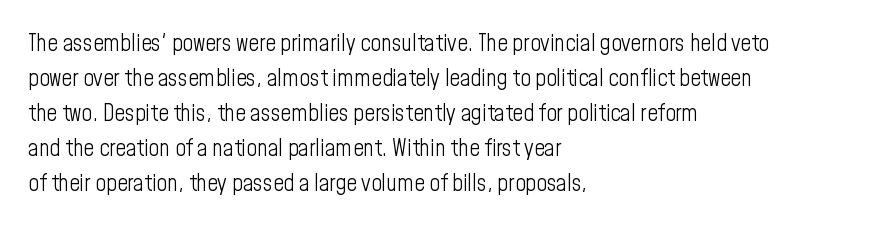
{"italic": "no", "bold": "no", "underline": "no", "align": "left", "line_spacing": "normal", "line_spacing_ratio": 1.52, "letter_spacing": "normal", "letter_spacing_em": 0.0, "glyph_px": 23}
